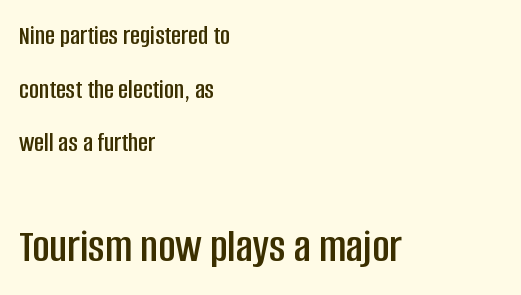
{"serif": "no", "italic": "no", "width": "condensed", "stroke_contrast": "low", "x_height": "large", "monospaced": "no", "underline": "no", "align": "left", "line_spacing": "loose", "line_spacing_ratio": 1.99, "letter_spacing": "normal", "letter_spacing_em": 0.0, "larger_block": "second", "size_ratio": 1.74, "glyph_px": 47}
